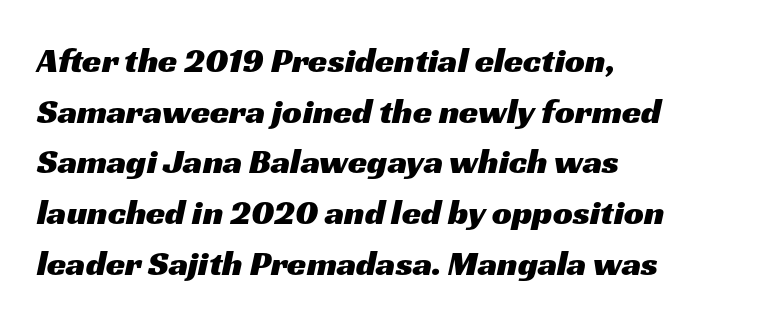
{"serif": "no", "width": "wide", "stroke_contrast": "medium", "x_height": "medium", "monospaced": "no", "underline": "no", "align": "left", "line_spacing": "normal", "line_spacing_ratio": 1.45, "letter_spacing": "normal", "letter_spacing_em": 0.0, "glyph_px": 35}
